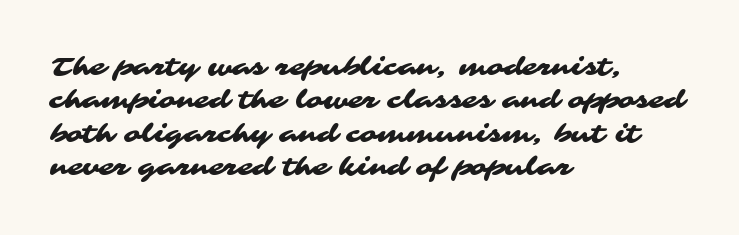
{"underline": "no", "align": "left", "line_spacing": "normal", "line_spacing_ratio": 1.34, "letter_spacing": "normal", "letter_spacing_em": 0.0, "glyph_px": 25}
